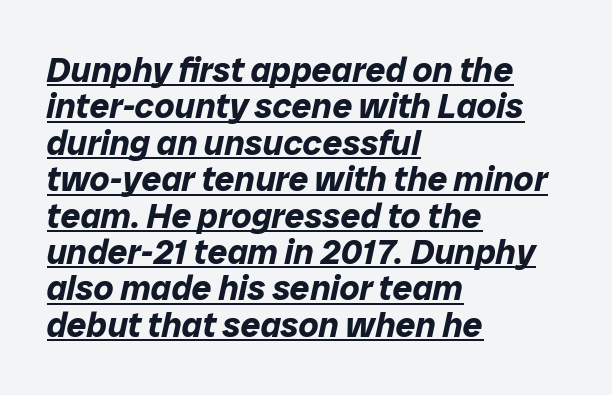
Compared with a centered layout, this one pins lines to the left instead. This sample uses plain, unmodified letter spacing. Stroke thickness is high; the sample reads as a true bold. Glance below the letters and you will spot a drawn line. A typesetter would call this leading minimal, almost set solid.
